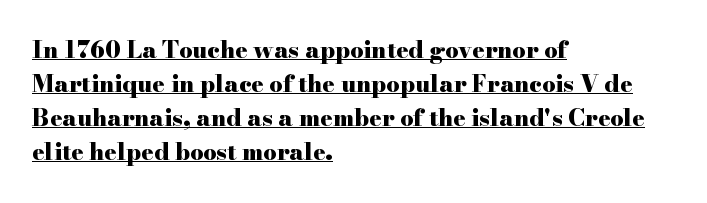
The image shows 23 px bold type, upright; set left-aligned, normal line spacing (1.48x), normal letter spacing, underlined.
